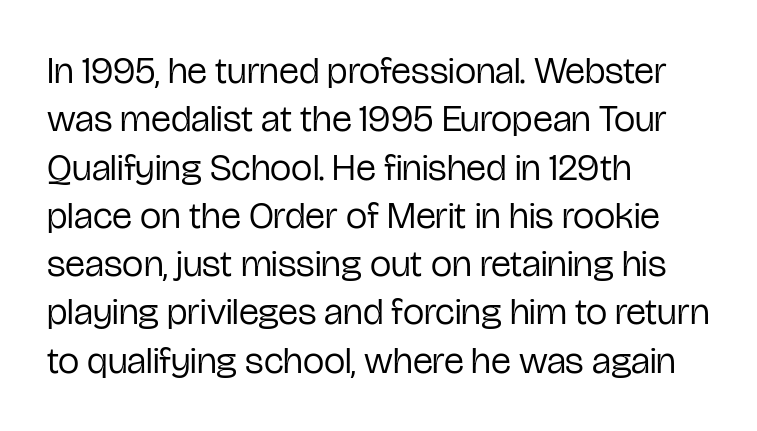
{"serif": "no", "italic": "no", "bold": "no", "weight": "regular", "width": "condensed", "stroke_contrast": "low", "x_height": "medium", "monospaced": "no", "underline": "no", "align": "left", "line_spacing": "normal", "line_spacing_ratio": 1.27, "letter_spacing": "normal", "letter_spacing_em": 0.0, "glyph_px": 38}
